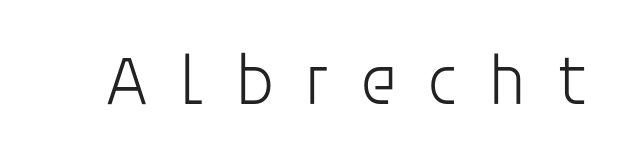
Q: Is the text bold? A: No.
Q: Is the text italic (slanted)? A: No, it is upright.
Q: Is the typeface a serif or a sans-serif typeface? A: Sans-serif.
Q: Is the text underlined? A: No.
Q: Is the spacing between letters normal or unusually wide? A: Unusually wide.
Q: Width (condensed, normal, or wide)? A: Normal.
Q: Stroke contrast? A: Low.
Q: x-height? A: Large.
Q: Monospaced? A: No.
